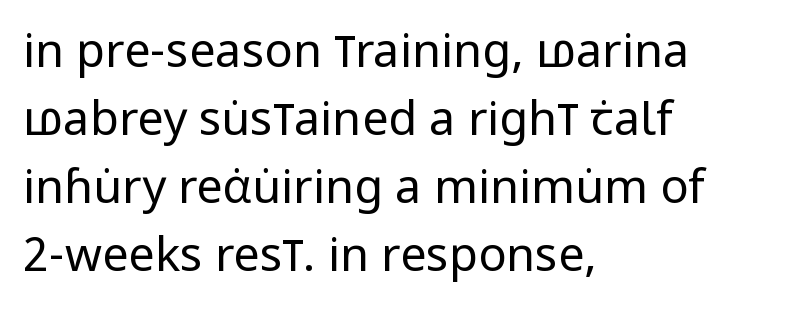
{"serif": "no", "italic": "no", "bold": "no", "weight": "regular", "width": "condensed", "stroke_contrast": "low", "x_height": "large", "monospaced": "no", "underline": "no", "align": "left", "line_spacing": "normal", "line_spacing_ratio": 1.45, "letter_spacing": "normal", "letter_spacing_em": 0.0, "glyph_px": 47}
